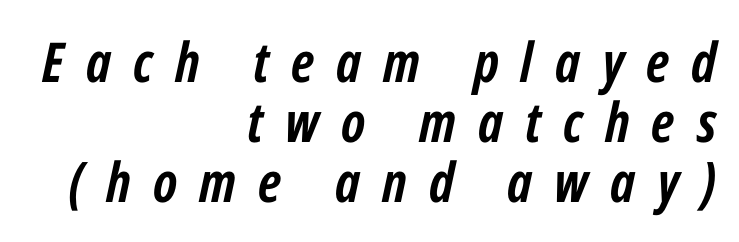
Here the designer chose a conventional face with non-uniform glyph widths. The strip under each line holds only bare page. Pretty heavy lettering here — definitely bold. Reading down the block, your eye finds every line finishing at a fixed right position. When letters slant like this, we call the style italic.
